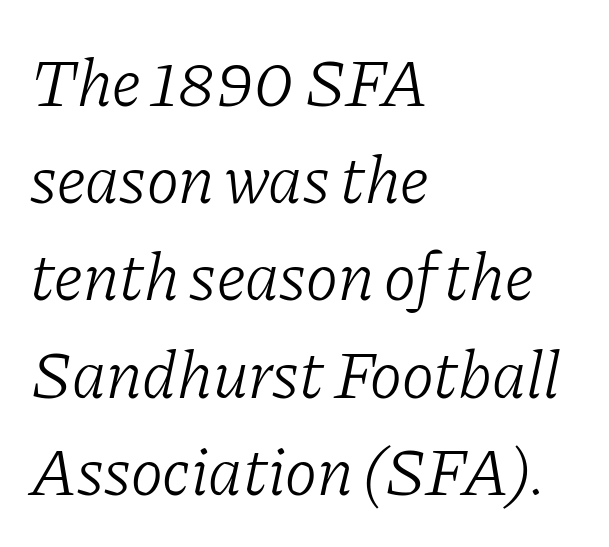
Q: Is the text bold? A: No.
Q: Is the text italic (slanted)? A: Yes, it leans right by about 11 degrees.
Q: Is the typeface a serif or a sans-serif typeface? A: Serif.
Q: Is the text underlined? A: No.
Q: How is the paragraph aligned? A: Left-aligned.
Q: Is the spacing between letters normal or unusually wide? A: Normal.
Q: Is the spacing between lines tight, normal or loose? A: Normal.
Q: Width (condensed, normal, or wide)? A: Normal.
Q: Stroke contrast? A: Low.
Q: x-height? A: Medium.
Q: Monospaced? A: No.
